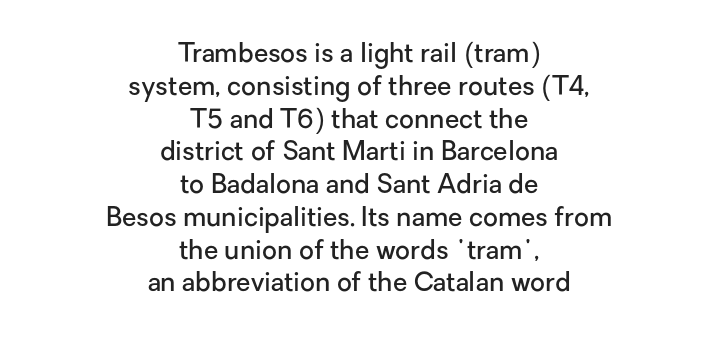
{"italic": "no", "bold": "semi", "underline": "no", "align": "center", "line_spacing": "normal", "line_spacing_ratio": 1.26, "letter_spacing": "normal", "letter_spacing_em": 0.0, "glyph_px": 26}
